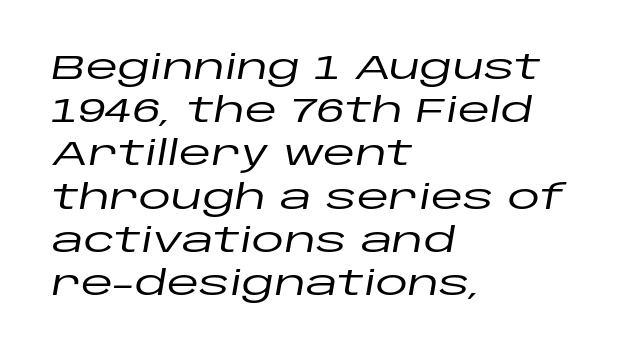
The image shows 33 px wide type, italic (leaning right); set left-aligned, normal line spacing (1.31x), normal letter spacing, not underlined; low stroke contrast and a large x-height.
